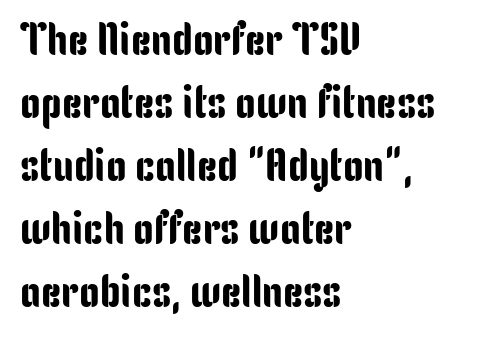
{"serif": "no", "italic": "no", "width": "condensed", "stroke_contrast": "low", "x_height": "medium", "monospaced": "no", "underline": "no", "align": "left", "line_spacing": "normal", "line_spacing_ratio": 1.37, "letter_spacing": "normal", "letter_spacing_em": 0.0, "glyph_px": 46}
